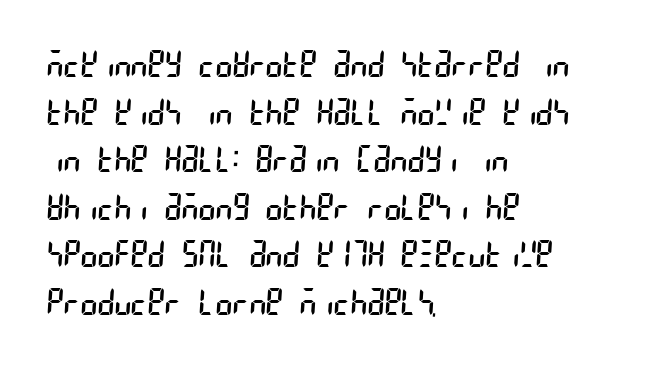
Notice how descenders clear the ascenders below comfortably — that's standard leading. Descenders hang freely into open space. Caption: face not bold, strokes unweighted. Compared with a centered layout, this one pins lines to the left instead. Each letter's strokes conclude bluntly, with no projecting serifs. The rendering keeps characters at their native spacing.
